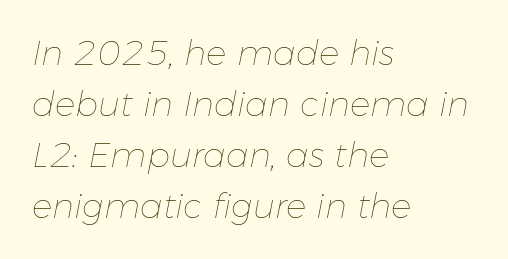
Normally led — the rows are evenly, conventionally spaced. Look at the tracking — it's just the regular setting, nothing added. The letters advance in unequal steps, a hallmark of proportional type. Compared with a centered layout, this one pins lines to the left instead.
